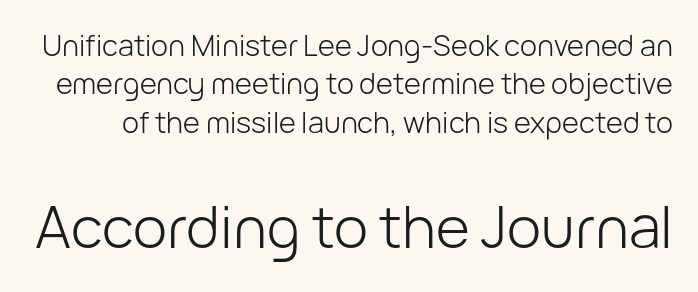
Q: Is the text bold? A: No.
Q: Is the text italic (slanted)? A: No, it is upright.
Q: Is the typeface a serif or a sans-serif typeface? A: Sans-serif.
Q: Is the text underlined? A: No.
Q: Is the spacing between letters normal or unusually wide? A: Normal.
Q: Is the spacing between lines tight, normal or loose? A: Normal.
Q: Which block of text is set in a larger size, the first (top) or the second (bottom)? A: The second (bottom) one.
Q: Width (condensed, normal, or wide)? A: Normal.
Q: Stroke contrast? A: Low.
Q: x-height? A: Medium.
Q: Monospaced? A: No.
